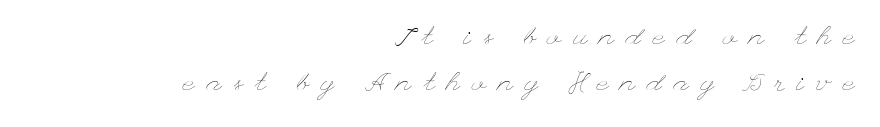
The image shows 26 px text type; set right-aligned, line spacing 1.78x, unusually wide letter spacing (+0.46 em), not underlined.
